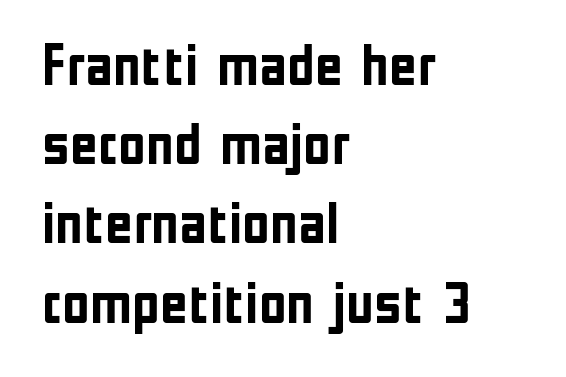
The image shows 60 px semibold, condensed sans-serif type, upright; set left-aligned, normal line spacing (1.32x), normal letter spacing, not underlined; low stroke contrast and a medium x-height.
